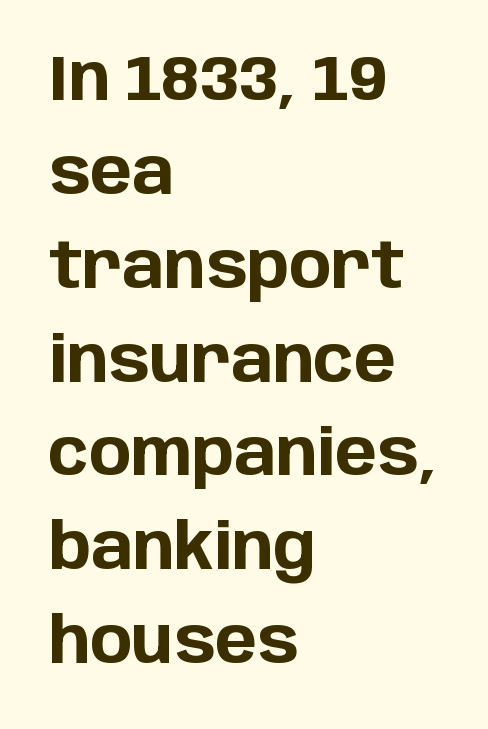
The designer went with a sans here, leaving each stem footless. Ascenders rise straight up at ninety degrees. One-word summary of the alignment: left. The characters look thick and weighty, a clear bold. Clear beneath every line of the passage.
